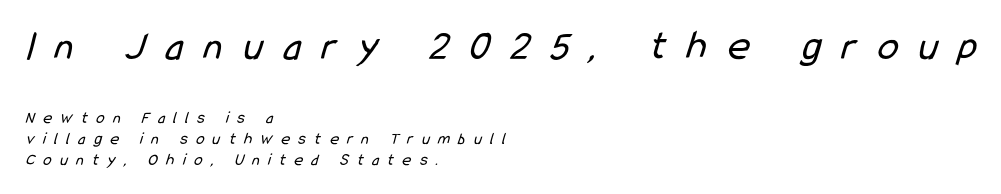
Examine the stroke ends and you'll find no serifs. No word sits above an underline. Is the stroke heavy? The answer is a plain regular-or-lighter. The face used here is proportionally spaced, like ordinary book or web type. Between these two stacked blocks, the higher one wins on size. Spacing between characters has been opened up far beyond the box default.
